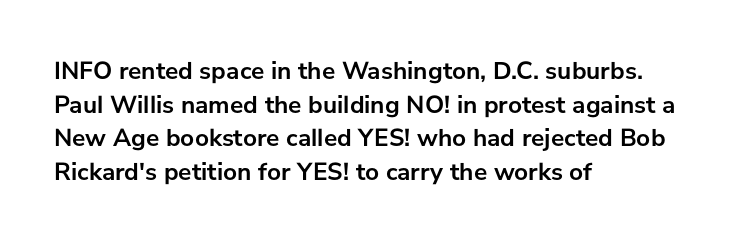
Students, note that the glyphs here touch the page at normal intervals. Chunky letters — that's bold for sure. Descenders are the only things crossing below the line. Notice how the passage keeps a crisp vertical edge on the left only.
